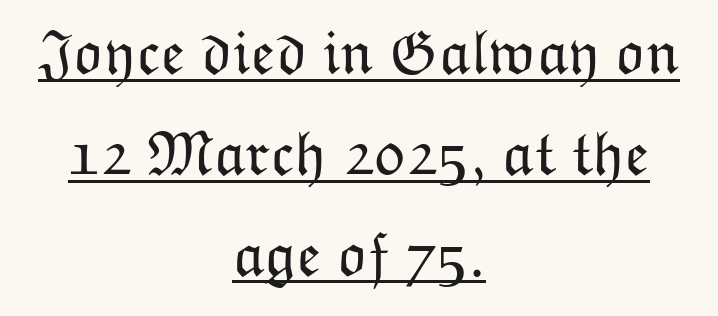
{"italic": "no", "bold": "no", "weight": "light", "width": "normal", "stroke_contrast": "low", "x_height": "medium", "monospaced": "no", "underline": "yes", "align": "center", "line_spacing": "normal", "line_spacing_ratio": 1.6, "letter_spacing": "normal", "letter_spacing_em": 0.0, "glyph_px": 63}
